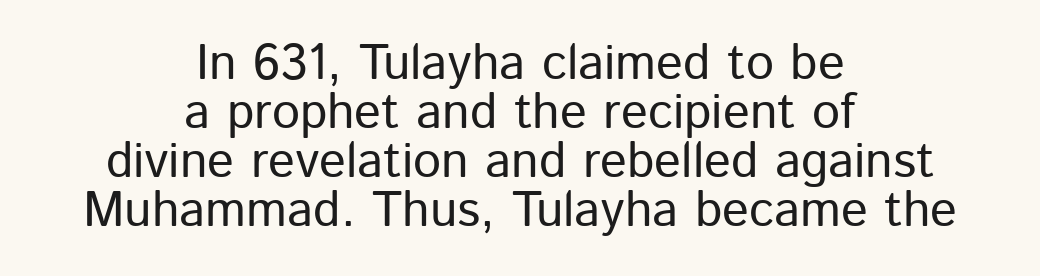
The image shows 50 px regular-weight sans-serif type, upright; set centered, tight line spacing (0.98x), normal letter spacing, not underlined; low stroke contrast and a medium x-height.
